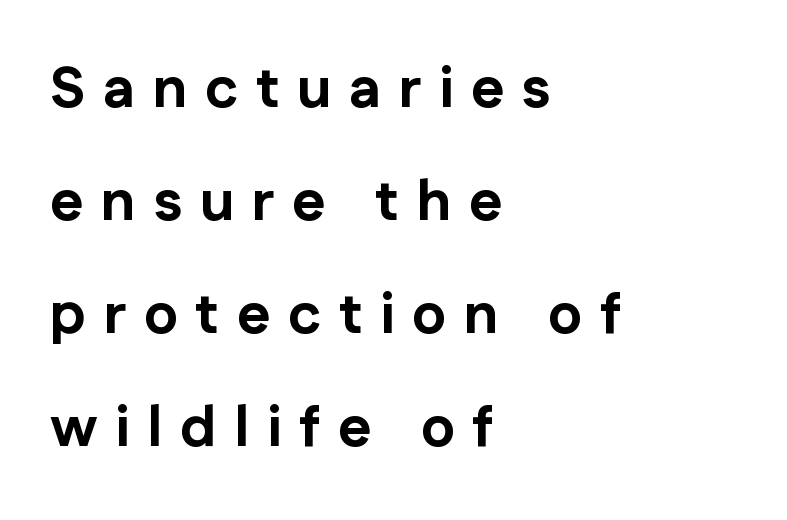
Q: Is the text bold? A: Yes.
Q: Is the text italic (slanted)? A: No, it is upright.
Q: Is the typeface a serif or a sans-serif typeface? A: Sans-serif.
Q: Is the text underlined? A: No.
Q: How is the paragraph aligned? A: Left-aligned.
Q: Is the spacing between letters normal or unusually wide? A: Unusually wide.
Q: Is the spacing between lines tight, normal or loose? A: Loose.
Q: Width (condensed, normal, or wide)? A: Normal.
Q: Stroke contrast? A: Low.
Q: x-height? A: Medium.
Q: Monospaced? A: No.
